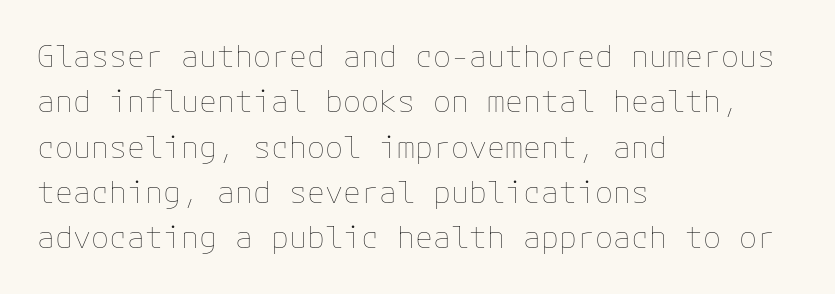
{"italic": "no", "bold": "no", "weight": "thin", "width": "normal", "stroke_contrast": "low", "x_height": "medium", "underline": "no", "align": "left", "line_spacing": "normal", "line_spacing_ratio": 1.51, "letter_spacing": "normal", "letter_spacing_em": 0.0, "glyph_px": 30}
